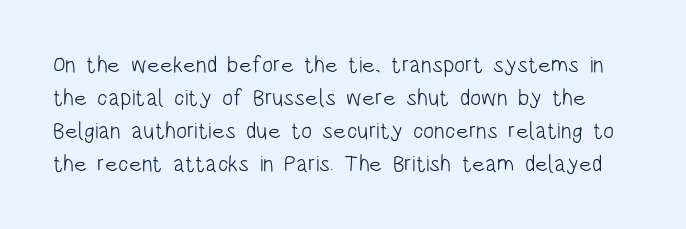
{"italic": "no", "bold": "no", "underline": "no", "line_spacing": "normal", "line_spacing_ratio": 1.43, "letter_spacing": "normal", "letter_spacing_em": 0.0, "glyph_px": 23}
